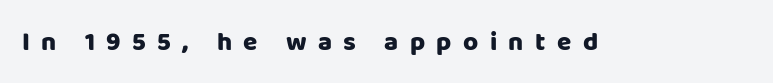
Designer's note — italics off, roman on. How are the letters spaced? Widely, with obvious added tracking. Descenders hang freely into open space. This is heavy type, rendered in bold.
